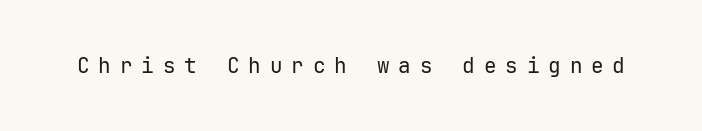
Q: Is the text bold? A: No.
Q: Is the text italic (slanted)? A: No, it is upright.
Q: Is the text underlined? A: No.
Q: Is the spacing between letters normal or unusually wide? A: Unusually wide.
